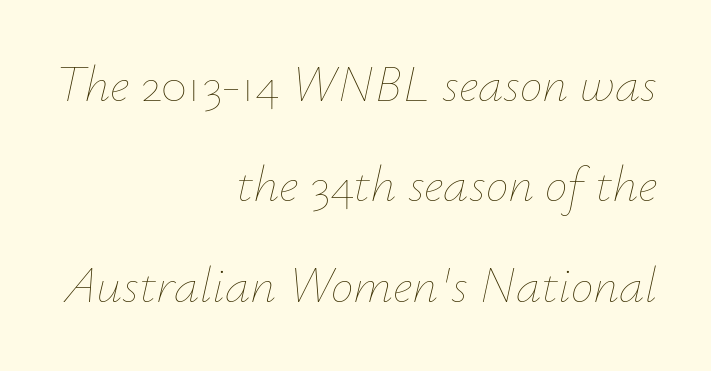
{"italic": "yes", "lean": "right", "slant_degrees": 12, "bold": "no", "weight": "thin", "width": "normal", "stroke_contrast": "low", "x_height": "small", "monospaced": "no", "underline": "no", "align": "right", "line_spacing": "loose", "line_spacing_ratio": 1.97, "letter_spacing": "normal", "letter_spacing_em": 0.0, "glyph_px": 51}
